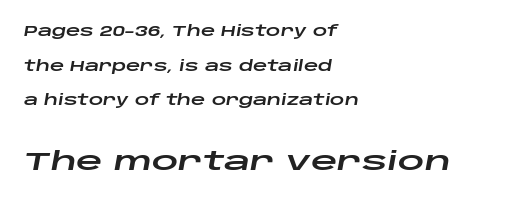
Whoever set this made the second block the dominant, larger element. Left-aligned paragraph, ragged on the right. Only glyphs here, with clear space below each row. Does the lettering tilt? It does — this is italic. Each new line begins a long way beneath the previous one.
